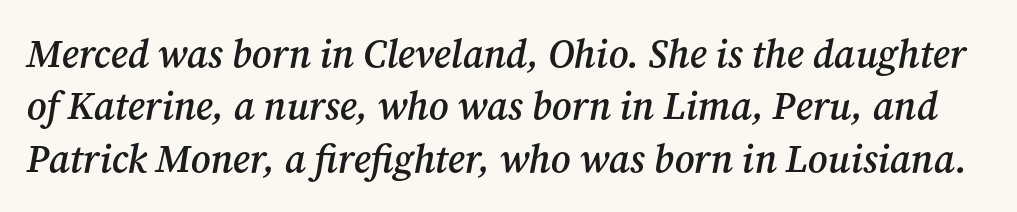
The image shows 39 px semibold serif type, italic (leaning right); set normal line spacing (1.34x), normal letter spacing, not underlined; medium stroke contrast and a medium x-height.
